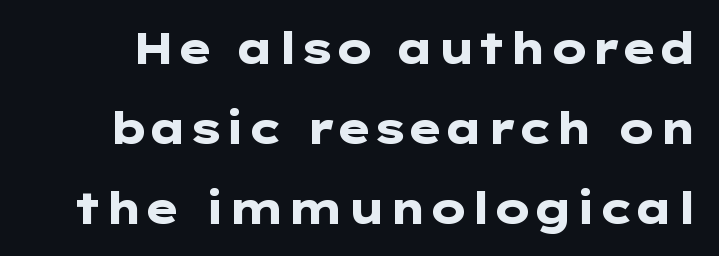
The strip under each line holds only bare page. Students, note that the glyphs here touch the page at normal intervals. These lines carry a lot of weight — the face is fully bold. The lettering holds an erect, upright posture throughout. This rendering employs a face without finishing strokes, i.e., a sans-serif.
